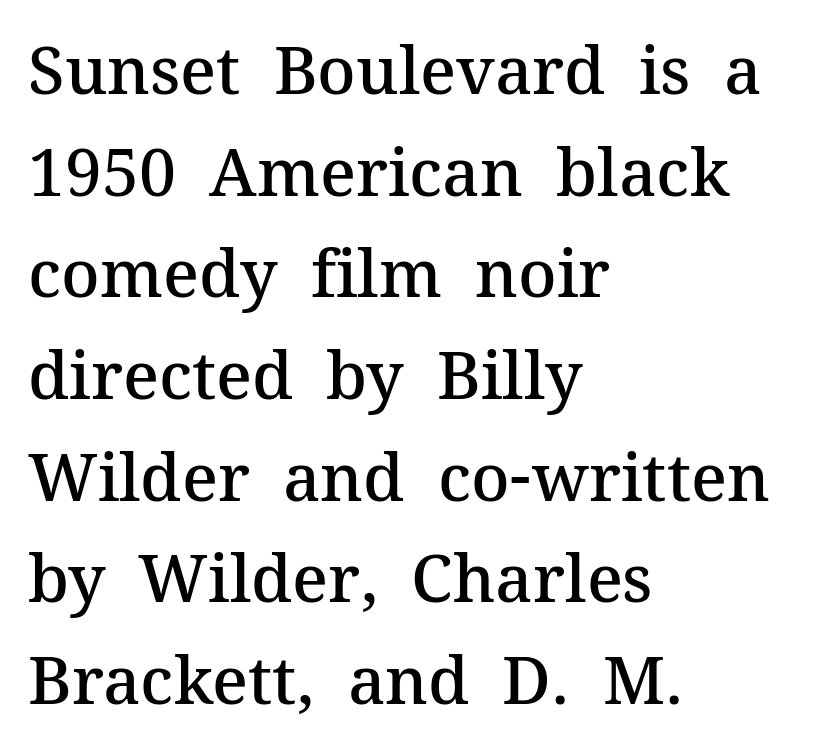
These lines keep a tight, regular rhythm from letter to letter. The passage shown is typeset with a serif family. Visually the block forms a straight wall on the left and a jagged coastline on the right. Is there any slant? The stems are plumb. On the weight axis this lands at semibold, roughly 600.
